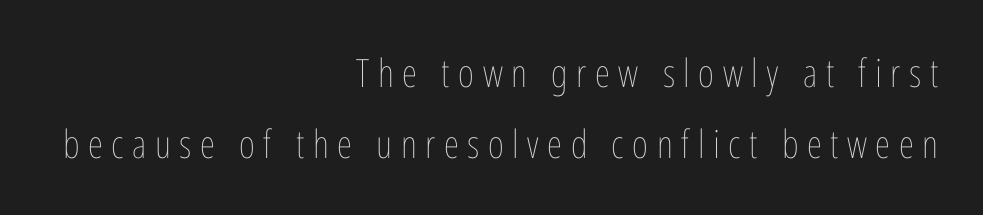
The image shows 39 px thin, condensed type, upright; set right-aligned, line spacing 1.82x, unusually wide letter spacing (+0.22 em), not underlined; low stroke contrast and a medium x-height.
